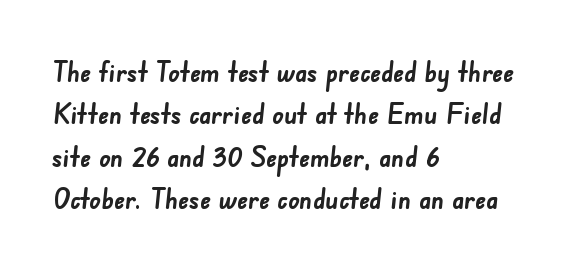
What stands out about the letter spacing? Nothing — it is the standard amount. Varying glyph widths throughout — classic text-font behaviour. The baseline area is clear. The paragraph shown leans on its left margin. Note: no serifs on the glyphs.
